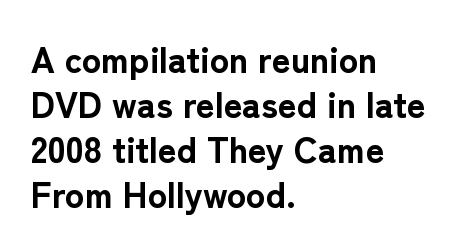
{"serif": "no", "italic": "no", "bold": "yes", "weight": "bold", "width": "normal", "stroke_contrast": "low", "x_height": "medium", "monospaced": "no", "underline": "no", "align": "left", "line_spacing": "normal", "line_spacing_ratio": 1.25, "letter_spacing": "normal", "letter_spacing_em": 0.0, "glyph_px": 36}
